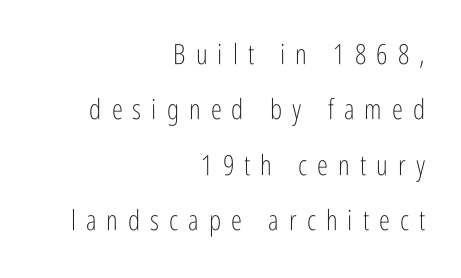
Q: Is the text bold? A: No.
Q: Is the text italic (slanted)? A: No, it is upright.
Q: Is the typeface a serif or a sans-serif typeface? A: Sans-serif.
Q: Is the text underlined? A: No.
Q: How is the paragraph aligned? A: Right-aligned.
Q: Is the spacing between letters normal or unusually wide? A: Unusually wide.
Q: Is the spacing between lines tight, normal or loose? A: Loose.
Q: Width (condensed, normal, or wide)? A: Condensed.
Q: Stroke contrast? A: Low.
Q: x-height? A: Medium.
Q: Monospaced? A: No.
